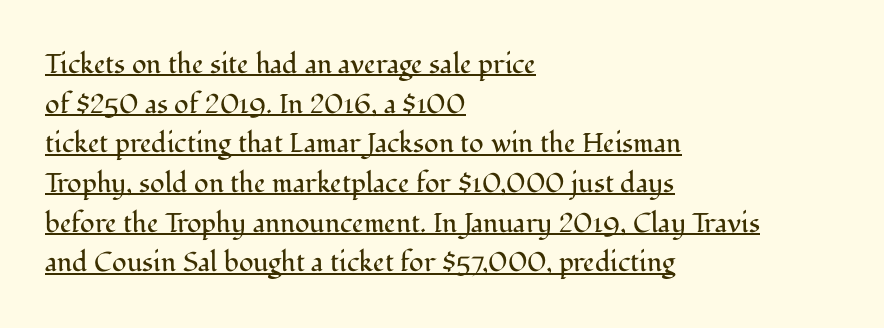
The image shows 27 px text type, upright; set left-aligned, normal line spacing (1.47x), normal letter spacing, underlined.
